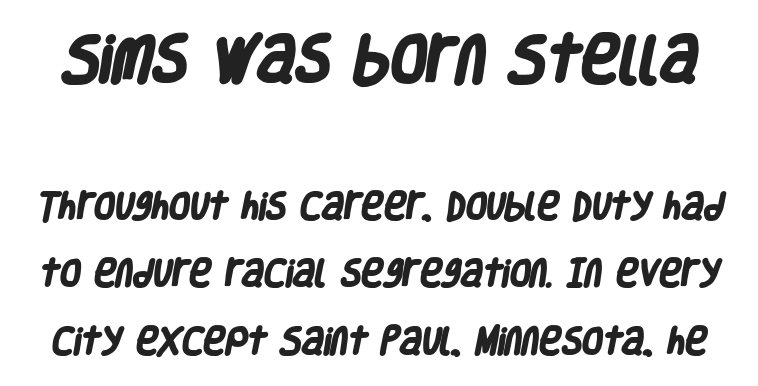
Q: Is the text bold? A: Yes.
Q: Is the typeface a serif or a sans-serif typeface? A: Sans-serif.
Q: Is the text underlined? A: No.
Q: Is the spacing between letters normal or unusually wide? A: Normal.
Q: Is the spacing between lines tight, normal or loose? A: Loose.
Q: Which block of text is set in a larger size, the first (top) or the second (bottom)? A: The first (top) one.
Q: Width (condensed, normal, or wide)? A: Condensed.
Q: Stroke contrast? A: Low.
Q: x-height? A: Large.
Q: Monospaced? A: No.
